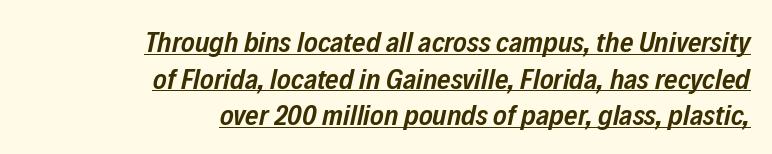
The image shows 29 px semibold, condensed type, italic (leaning right); set right-aligned, normal line spacing (1.26x), normal letter spacing, underlined; low stroke contrast and a medium x-height.
